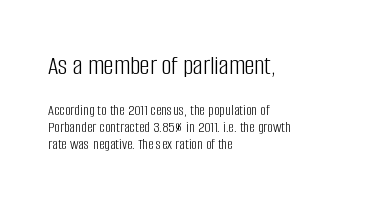
{"serif": "no", "italic": "no", "bold": "no", "weight": "light", "width": "condensed", "stroke_contrast": "low", "x_height": "large", "monospaced": "no", "underline": "no", "align": "left", "line_spacing": "tight", "line_spacing_ratio": 1.06, "letter_spacing": "normal", "letter_spacing_em": 0.0, "larger_block": "first", "size_ratio": 1.75, "glyph_px": 28}
